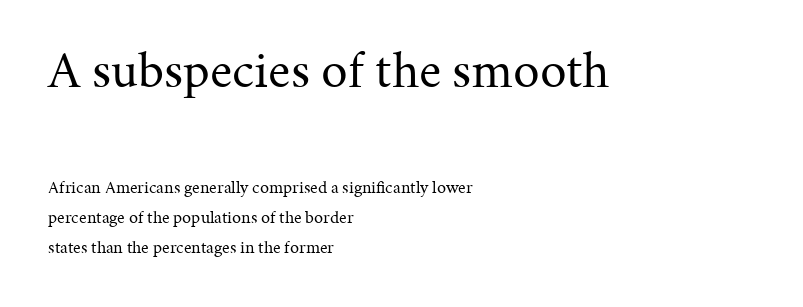
The image shows 53 px regular-weight serif type, upright; set left-aligned, normal line spacing (1.67x), normal letter spacing, not underlined; the first (top) block is 2.94x larger; medium stroke contrast and a medium x-height.
